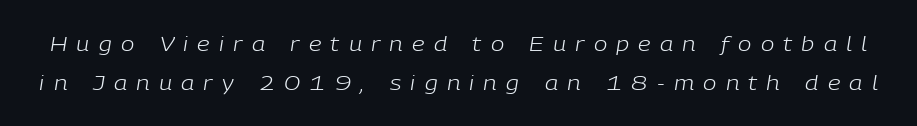
The image shows 20 px text type, italic (leaning right); set loose line spacing (1.95x), unusually wide letter spacing (+0.46 em), not underlined.
